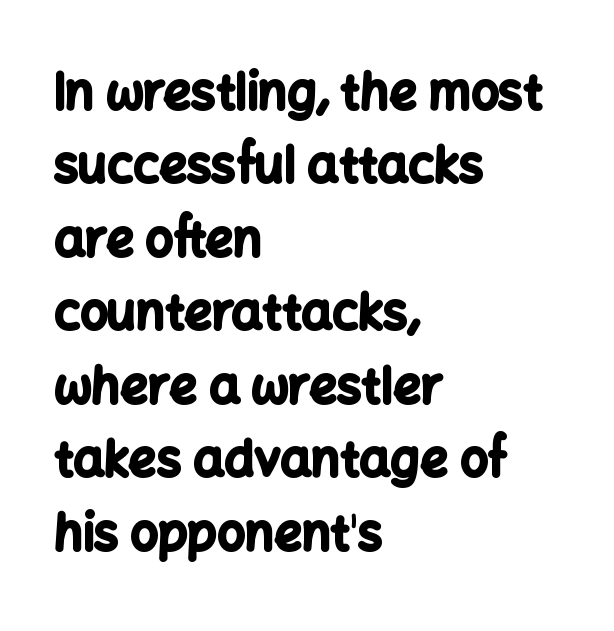
If you drew a line through each stem, it would be perfectly vertical. Thick stems and heavy bowls — unmistakably bold. The rendering shows plain stroke endings on the letterforms — a sans-serif design. If you drew a ruler down the left edge, every line would touch it. Proportional: the letters do not fall into vertical columns.
